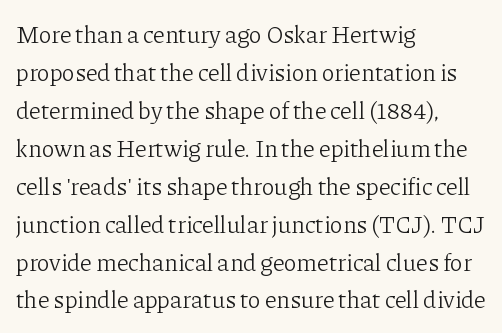
Caption: standard tracking, unaltered. How would I describe the line gaps? Plain and ordinary. Notice how the stems are strictly vertical — no italics here. The typeface has the unassuming heft of standard copy or less. The lines are quadded left.
